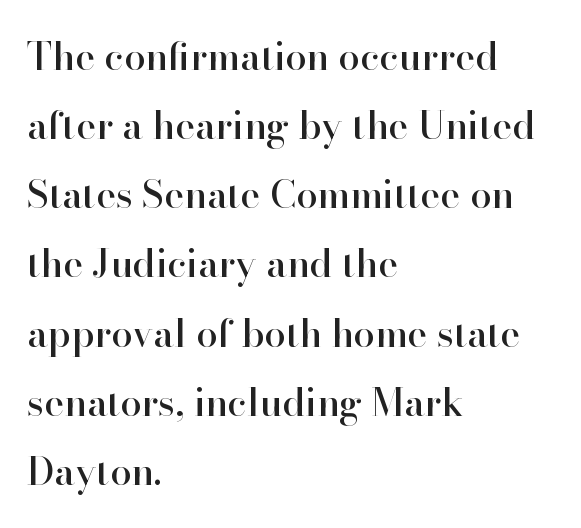
The image shows 38 px serif type, upright; set left-aligned, line spacing 1.82x, normal letter spacing, not underlined; high stroke contrast and a small x-height.
